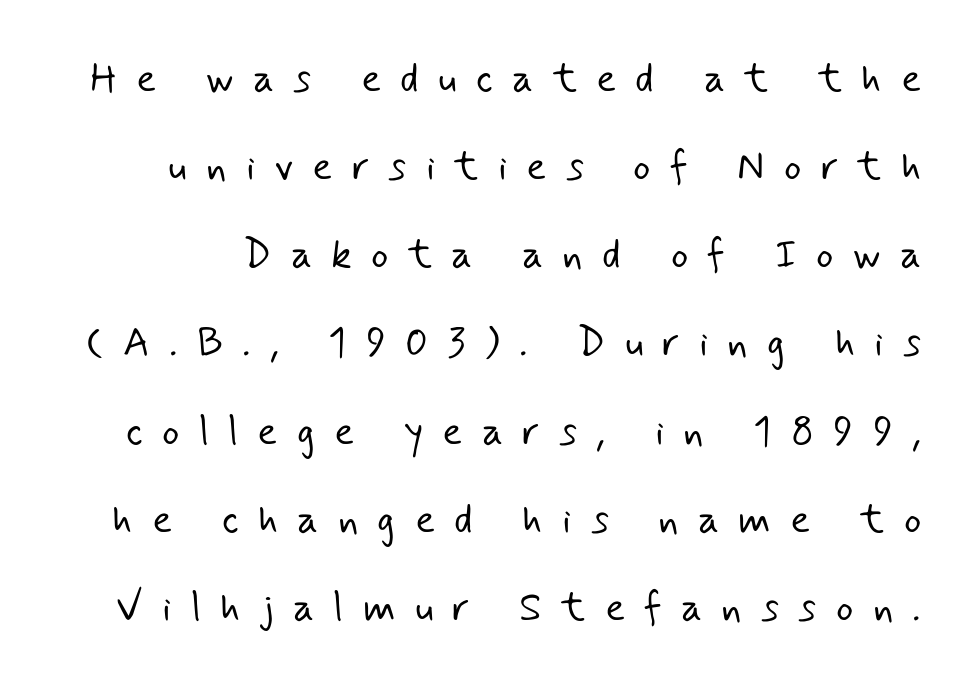
The image shows 41 px light sans-serif type; set loose line spacing (2.15x), unusually wide letter spacing (+0.47 em), not underlined; low stroke contrast and a small x-height.
